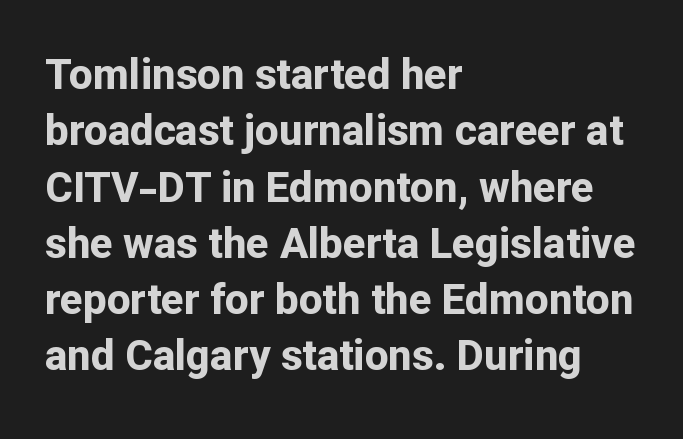
{"serif": "no", "italic": "no", "bold": "yes", "weight": "bold", "width": "normal", "stroke_contrast": "low", "x_height": "medium", "monospaced": "no", "underline": "no", "align": "left", "line_spacing": "normal", "line_spacing_ratio": 1.34, "letter_spacing": "normal", "letter_spacing_em": 0.0, "glyph_px": 42}
